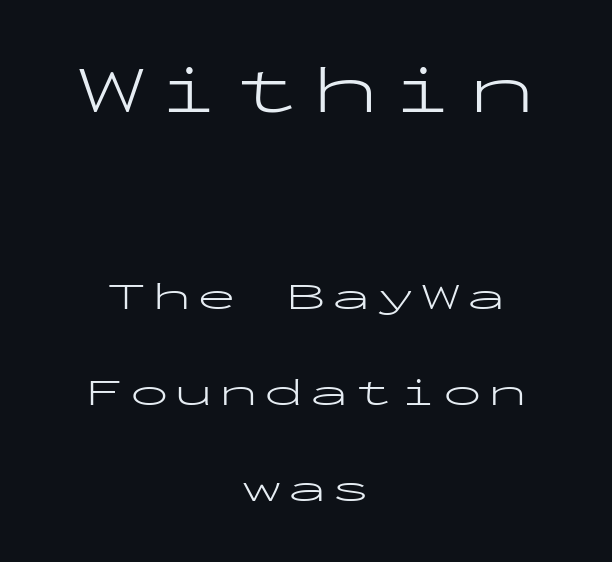
The image shows 68 px light, wide sans-serif type, upright, monospaced; set centered, loose line spacing (2.46x), not underlined; the first (top) block is 1.74x larger; low stroke contrast and a medium x-height.
